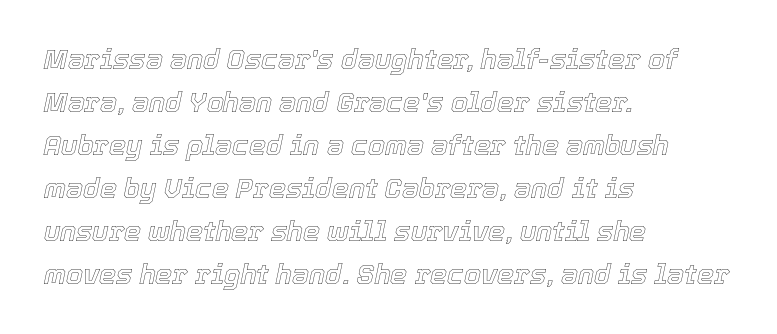
This is oblique type, the kind used for emphasis or titles. A bare baseline throughout the passage. The text block is weighted toward the left margin, trailing off unevenly rightward. Letter spacing: default.
